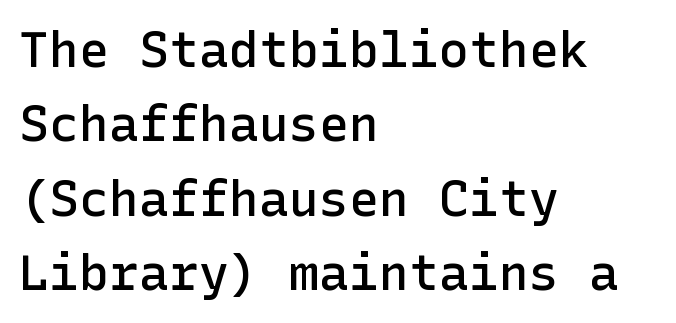
Q: Is the text bold? A: Semi-bold.
Q: Is the text italic (slanted)? A: No, it is upright.
Q: Is the typeface a serif or a sans-serif typeface? A: Sans-serif.
Q: Is the text underlined? A: No.
Q: How is the paragraph aligned? A: Left-aligned.
Q: Is the spacing between letters normal or unusually wide? A: Normal.
Q: Is the spacing between lines tight, normal or loose? A: Normal.
Q: Width (condensed, normal, or wide)? A: Normal.
Q: Stroke contrast? A: Low.
Q: x-height? A: Medium.
